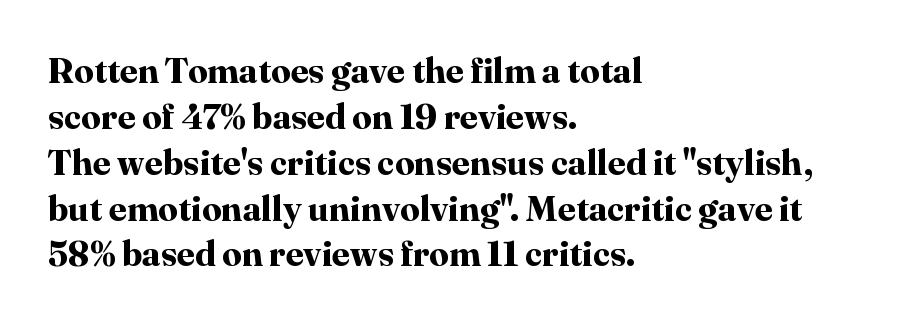
Varying glyph widths throughout — classic text-font behaviour. Nobody drew a line under any word here. There is no visible air inserted between adjacent glyphs. This rendering employs a face with finishing strokes, i.e., a serif. What weight is shown? A full bold with thick strokes.
